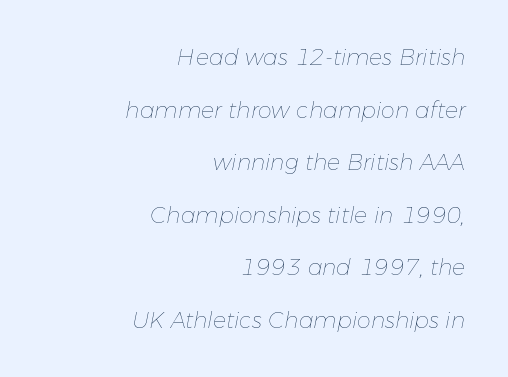
The image shows 22 px text type, italic (leaning right); set right-aligned, loose line spacing (2.39x), normal letter spacing, not underlined.
